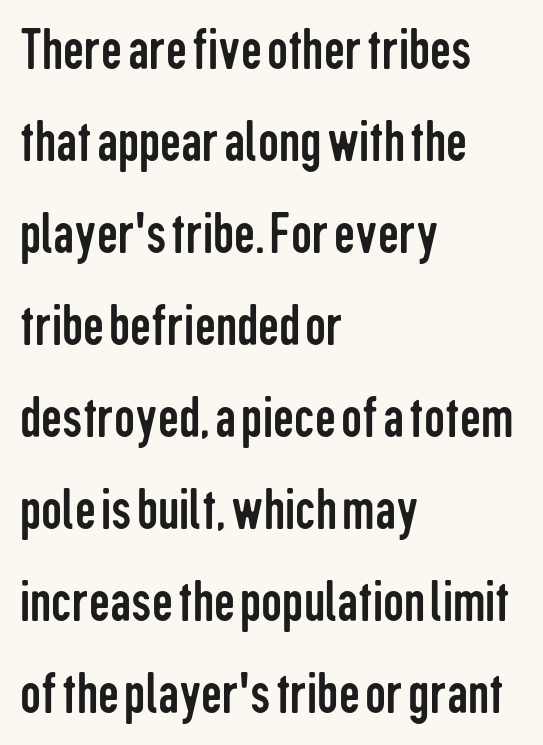
Left-aligned paragraph, ragged on the right. Caption: standard tracking, unaltered. The glyphs in this specimen are sans serif. Compared with typical paragraphs, the rows here are spaced about the same. Descenders hang freely into open space. In terms of posture, this sample is upright.
